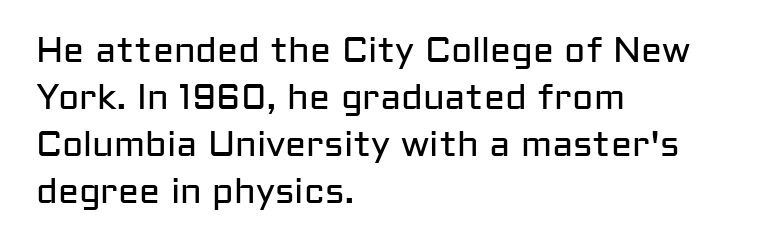
{"serif": "no", "italic": "no", "bold": "no", "weight": "regular", "width": "normal", "stroke_contrast": "low", "x_height": "medium", "monospaced": "no", "underline": "no", "align": "left", "line_spacing": "normal", "line_spacing_ratio": 1.34, "letter_spacing": "normal", "letter_spacing_em": 0.0, "glyph_px": 35}
